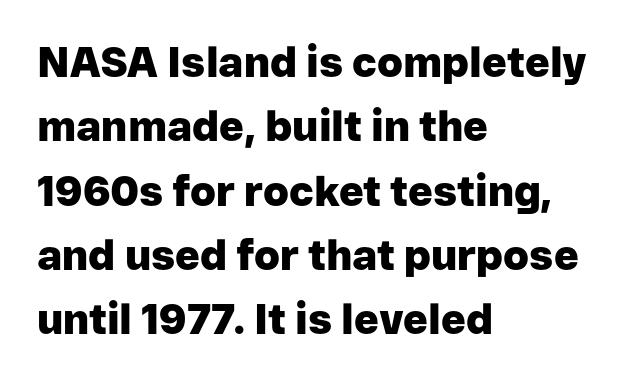
The image shows 42 px heavy sans-serif type, upright; set left-aligned, normal line spacing (1.53x), normal letter spacing, not underlined; low stroke contrast and a medium x-height.
